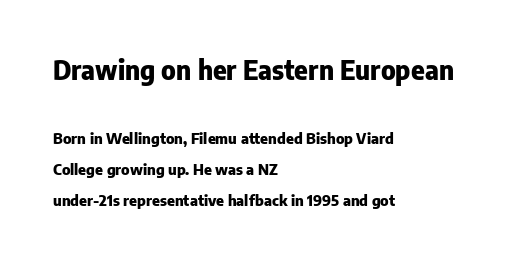
{"italic": "no", "bold": "yes", "underline": "no", "align": "left", "line_spacing": "loose", "line_spacing_ratio": 2.07, "letter_spacing": "normal", "letter_spacing_em": 0.0, "larger_block": "first", "size_ratio": 1.73, "glyph_px": 26}
